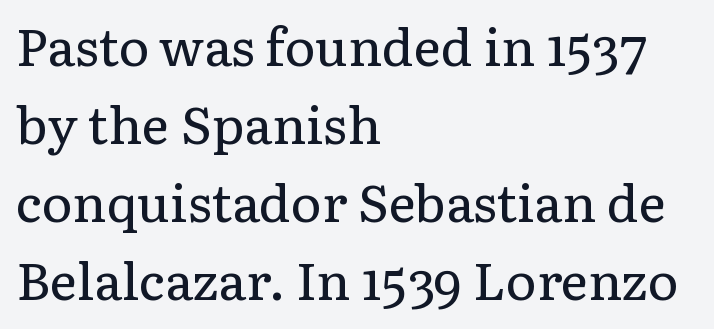
Do the letters lean? They stand straight. Glance below the letters and you will spot only blank space. The line texture is even and compact thanks to regular tracking. Typeset ragged right — the left edge is the straight one. Letters have the restrained weight of plain body copy at most.
